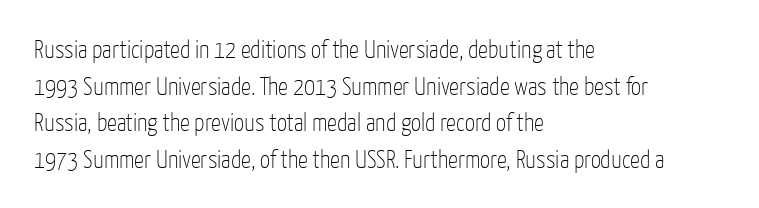
Q: Is the text bold? A: No.
Q: Is the text italic (slanted)? A: No, it is upright.
Q: Is the text underlined? A: No.
Q: How is the paragraph aligned? A: Left-aligned.
Q: Is the spacing between letters normal or unusually wide? A: Normal.
Q: Is the spacing between lines tight, normal or loose? A: Normal.
